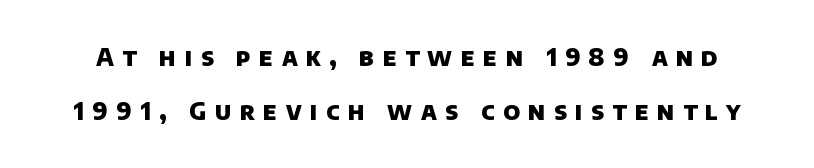
The image shows 24 px bold type; set loose line spacing (2.26x), unusually wide letter spacing (+0.35 em), not underlined.
